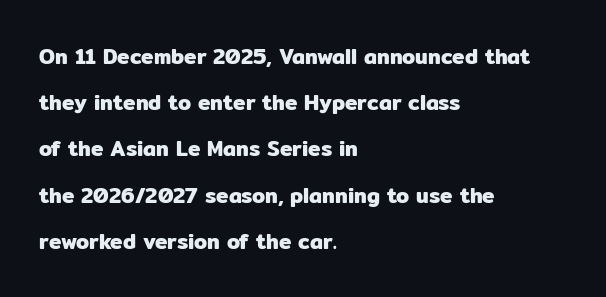
{"italic": "no", "underline": "no", "align": "left", "line_spacing": "loose", "line_spacing_ratio": 2.2, "letter_spacing": "normal", "letter_spacing_em": 0.0, "glyph_px": 21}
